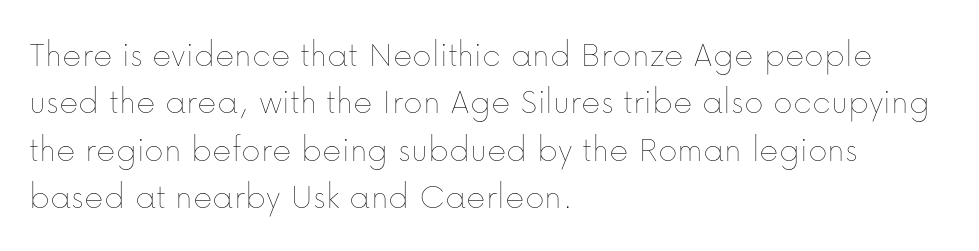
Q: Is the text bold? A: No.
Q: Is the text italic (slanted)? A: No, it is upright.
Q: Is the text underlined? A: No.
Q: How is the paragraph aligned? A: Left-aligned.
Q: Is the spacing between letters normal or unusually wide? A: Normal.
Q: Is the spacing between lines tight, normal or loose? A: Normal.
Q: Width (condensed, normal, or wide)? A: Normal.
Q: Stroke contrast? A: Low.
Q: x-height? A: Medium.
Q: Monospaced? A: No.
